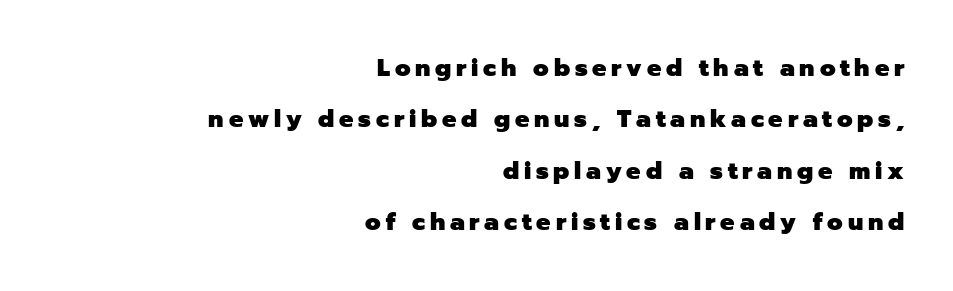
{"italic": "no", "bold": "yes", "underline": "no", "align": "right", "line_spacing": "loose", "line_spacing_ratio": 2.14, "letter_spacing": "wide", "letter_spacing_em": 0.2, "glyph_px": 24}
